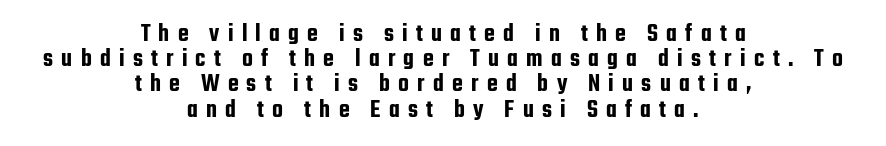
{"italic": "no", "underline": "no", "align": "center", "line_spacing": "tight", "line_spacing_ratio": 1.01, "letter_spacing": "wide", "letter_spacing_em": 0.33, "glyph_px": 25}
